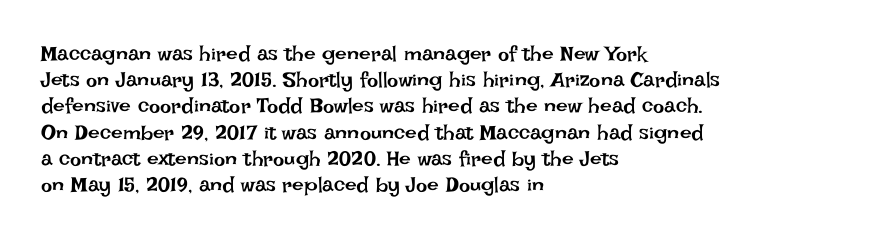
{"italic": "no", "bold": "no", "underline": "no", "align": "left", "line_spacing": "normal", "line_spacing_ratio": 1.25, "letter_spacing": "normal", "letter_spacing_em": 0.0, "glyph_px": 21}
